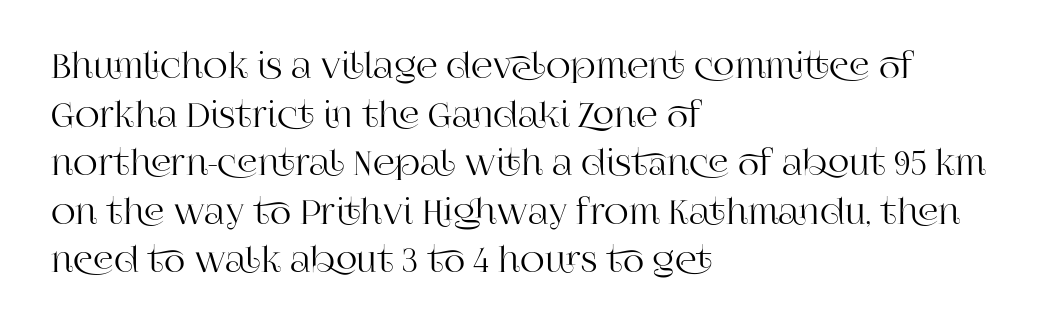
Which margin do the lines hug? The left one — the right edge is uneven. Leading: standard. How are the letters spaced? Ordinarily, with no added tracking. These lines are composed in type with serifs. Italic? Not at all — the glyphs are vertical. Spacing verdict: proportional, widths tailored to each character.
